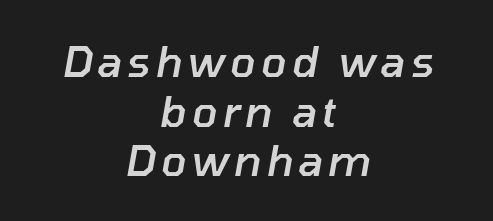
Q: Is the text bold? A: Semi-bold.
Q: Is the text italic (slanted)? A: Yes, it leans right by about 10 degrees.
Q: Is the text underlined? A: No.
Q: How is the paragraph aligned? A: Centered.
Q: Width (condensed, normal, or wide)? A: Normal.
Q: Stroke contrast? A: Low.
Q: x-height? A: Medium.
Q: Monospaced? A: No.
